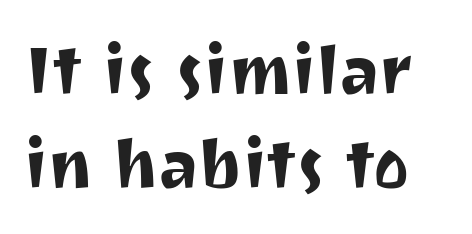
The image shows 68 px sans-serif type, upright; set normal line spacing (1.38x), normal letter spacing, not underlined; medium stroke contrast and a medium x-height.
